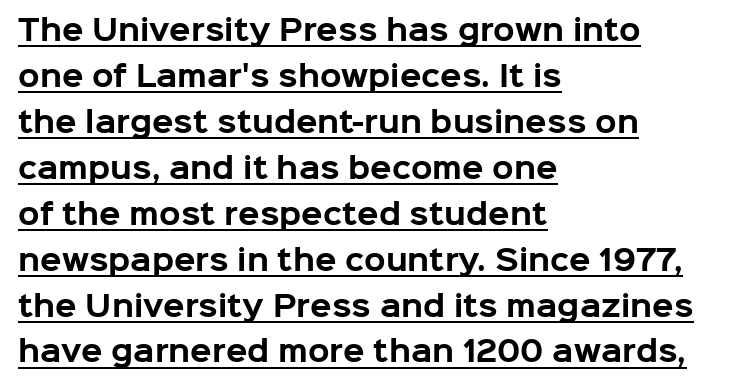
Italic? Not at all — the glyphs are vertical. Do the characters align in a grid? No, the font is proportional. A typesetter would call this zero additional tracking. The paragraph has a hard left edge and a soft right edge.
